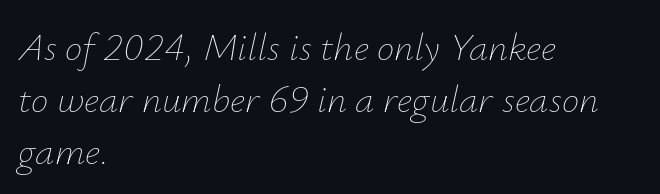
There's an unmistakable incline to the writing here. Does the leading feel generous? No, just average. The font is comparable to plain body text, perhaps lighter. This rendering leaves character spacing at its baseline value.
